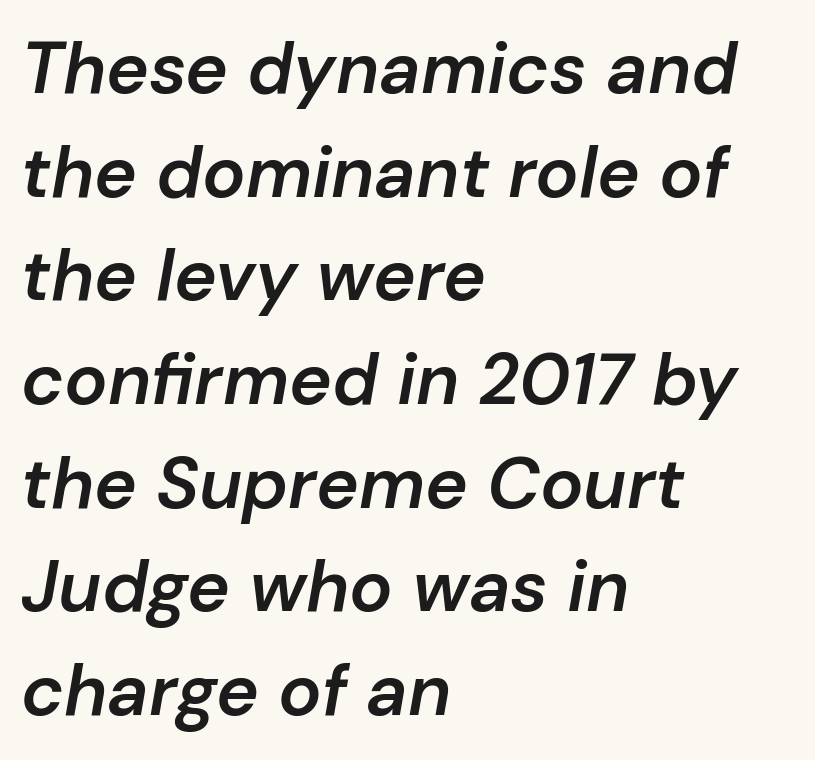
The image shows 72 px semibold type, italic (leaning right); set left-aligned, normal line spacing (1.44x), normal letter spacing, not underlined; low stroke contrast and a medium x-height.
